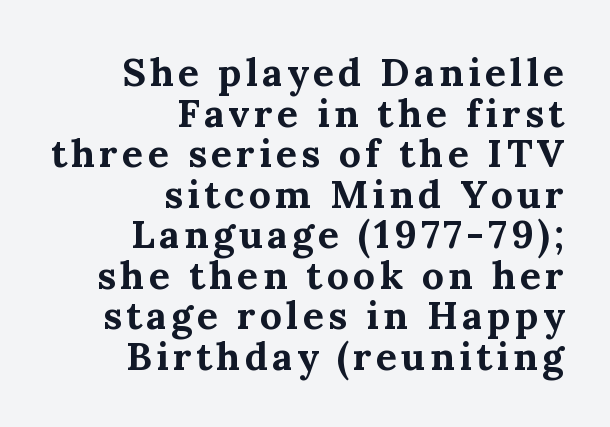
The letters advance in unequal steps, a hallmark of proportional type. A typesetter would label this face a serif. The glyphs have the mass of a bold cut. This rendering features lettering with no underline.
